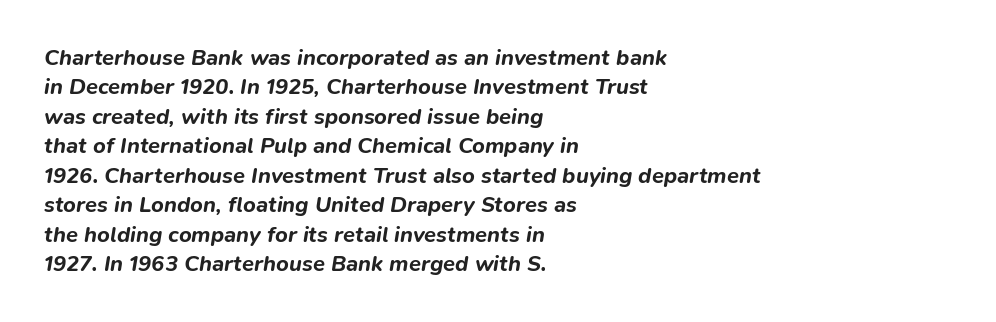
Vertically, the passage feels balanced, rows spaced as you'd expect. Compared with ordinary roman type, these characters are visibly tilted. One-word summary of the alignment: left. Strokes here are thick enough to call this a true bold. You could call the tracking neutral — neither tight nor loose. The glyphs are unaccompanied by any horizontal stroke below them.
